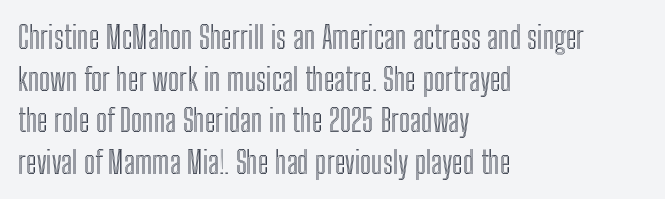
Teacher's note: observe the even left margin — that is flush-left alignment. The specimen reads as upright at a glance. The space between consecutive lines is moderate. Is this a fixed-width face? No — the glyphs have proportional, varying widths. The face used here is rendered with its standard letterfit.
